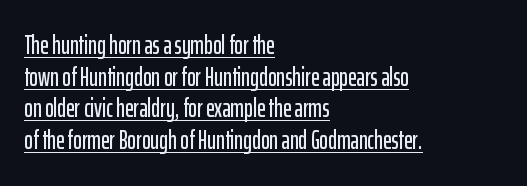
Q: Is the text italic (slanted)? A: No, it is upright.
Q: Is the text underlined? A: Yes.
Q: How is the paragraph aligned? A: Left-aligned.
Q: Is the spacing between letters normal or unusually wide? A: Normal.
